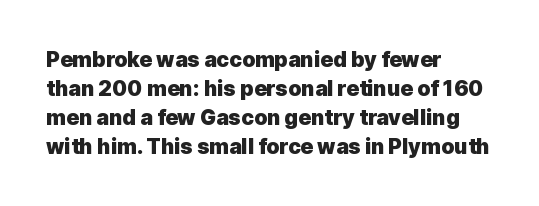
{"italic": "no", "bold": "yes", "underline": "no", "align": "left", "line_spacing": "normal", "line_spacing_ratio": 1.38, "letter_spacing": "normal", "letter_spacing_em": 0.0, "glyph_px": 21}
